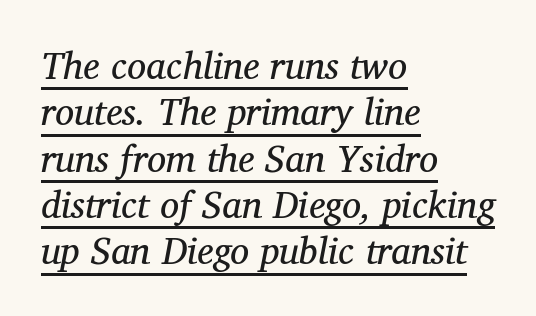
{"serif": "yes", "italic": "yes", "lean": "right", "slant_degrees": 12, "bold": "no", "weight": "regular", "width": "normal", "stroke_contrast": "medium", "x_height": "medium", "monospaced": "no", "underline": "yes", "align": "left", "line_spacing_ratio": 1.22, "letter_spacing": "normal", "letter_spacing_em": 0.0, "glyph_px": 38}
